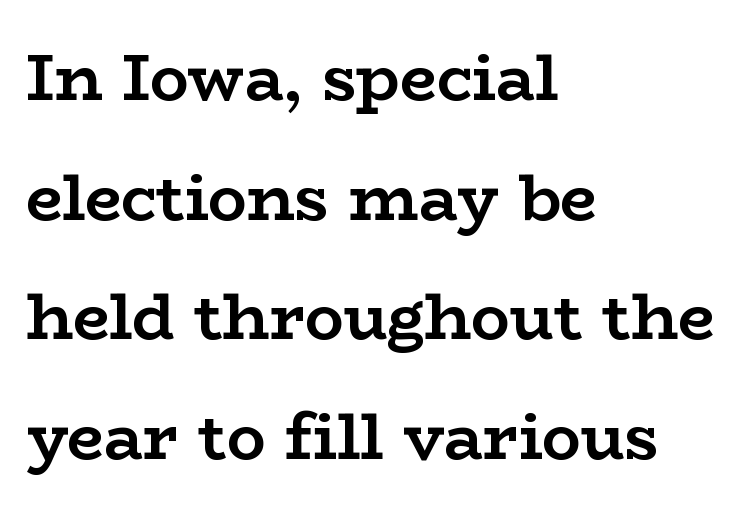
The image shows 65 px semibold, wide serif type, upright; set left-aligned, line spacing 1.84x, normal letter spacing, not underlined; low stroke contrast and a medium x-height.
